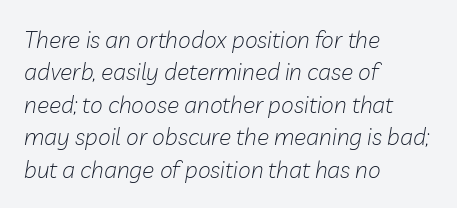
{"italic": "yes", "lean": "right", "slant_degrees": 10, "bold": "no", "underline": "no", "align": "left", "line_spacing": "normal", "line_spacing_ratio": 1.41, "letter_spacing": "normal", "letter_spacing_em": 0.0, "glyph_px": 23}
